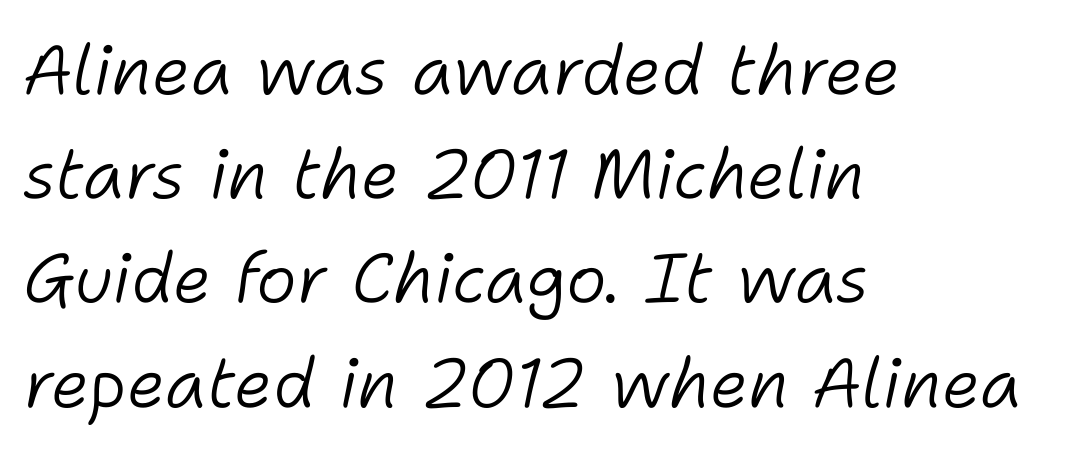
{"italic": "yes", "lean": "right", "slant_degrees": 11, "bold": "no", "weight": "light", "width": "normal", "stroke_contrast": "low", "x_height": "medium", "monospaced": "no", "underline": "no", "align": "left", "line_spacing": "normal", "line_spacing_ratio": 1.51, "letter_spacing": "normal", "letter_spacing_em": 0.0, "glyph_px": 69}
